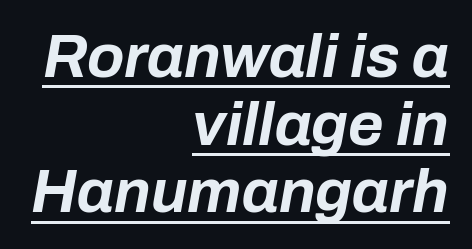
Q: Is the text bold? A: Yes.
Q: Is the text italic (slanted)? A: Yes, it leans right by about 10 degrees.
Q: Is the text underlined? A: Yes.
Q: How is the paragraph aligned? A: Right-aligned.
Q: Is the spacing between letters normal or unusually wide? A: Normal.
Q: Is the spacing between lines tight, normal or loose? A: Tight.
Q: Width (condensed, normal, or wide)? A: Normal.
Q: Stroke contrast? A: Low.
Q: x-height? A: Medium.
Q: Monospaced? A: No.
